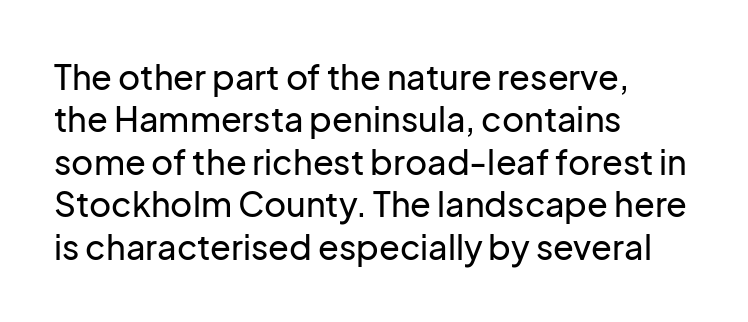
The image shows 34 px sans-serif type, upright; set left-aligned, normal line spacing (1.25x), normal letter spacing, not underlined; low stroke contrast and a medium x-height.
